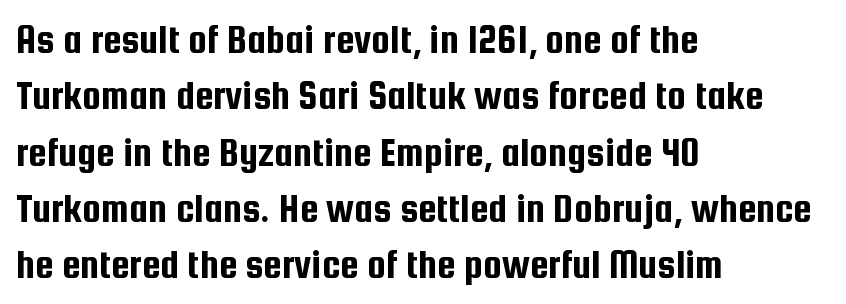
The image shows 42 px condensed sans-serif type, upright; set left-aligned, normal line spacing (1.34x), normal letter spacing, not underlined; low stroke contrast and a medium x-height.
